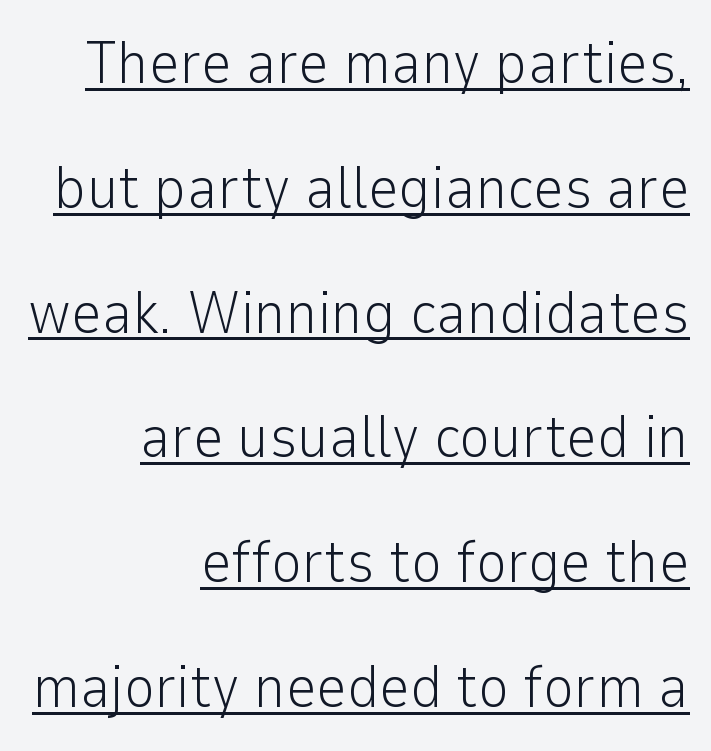
The image shows 60 px light sans-serif type, upright; set right-aligned, loose line spacing (2.08x), normal letter spacing, underlined; low stroke contrast and a medium x-height.
